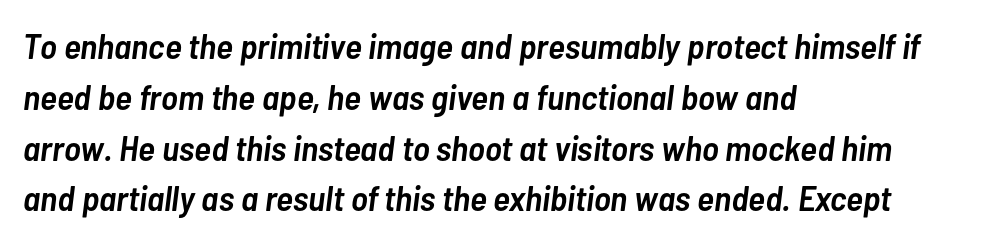
Leading: standard. Students, note that the glyphs here touch the page at normal intervals. Is this a fixed-width face? No — the glyphs have proportional, varying widths. Quick note: italic.
